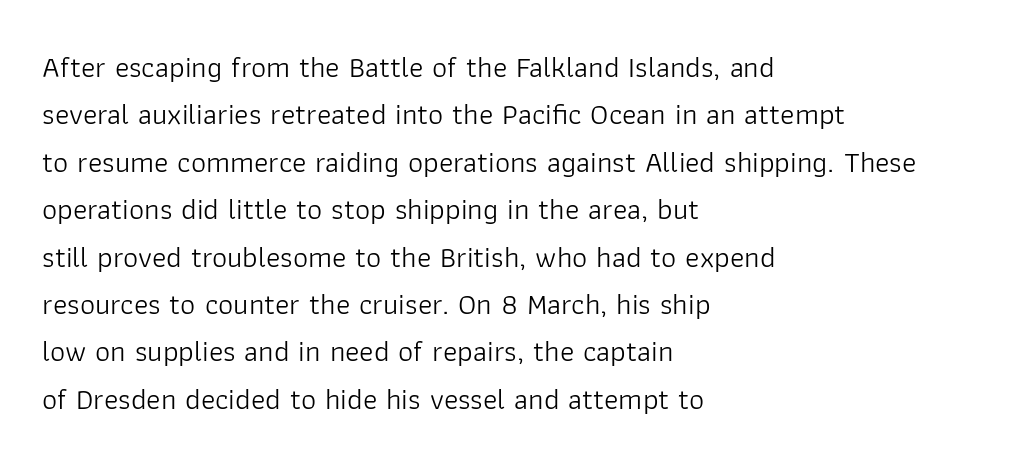
Q: Is the text bold? A: No.
Q: Is the text italic (slanted)? A: No, it is upright.
Q: Is the typeface a serif or a sans-serif typeface? A: Sans-serif.
Q: Is the text underlined? A: No.
Q: How is the paragraph aligned? A: Left-aligned.
Q: Is the spacing between letters normal or unusually wide? A: Normal.
Q: Is the spacing between lines tight, normal or loose? A: Normal.
Q: Width (condensed, normal, or wide)? A: Normal.
Q: Stroke contrast? A: Low.
Q: x-height? A: Medium.
Q: Monospaced? A: No.
